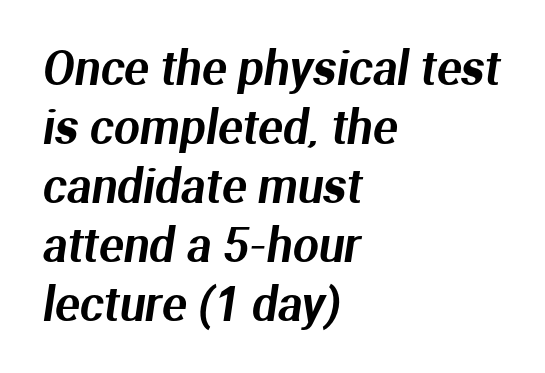
Students, note that the glyphs here touch the page at normal intervals. If you measured baseline to baseline, you'd find a middling distance. The type family on display is of the sans-serif kind. Honestly, there is no underline to notice here at all. You could not count columns in this text — the font is proportionally spaced. Leftover space on each line is placed entirely after the last word.
